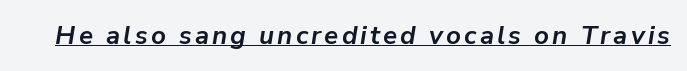
The image shows 26 px bold type, italic (leaning right); set underlined.
